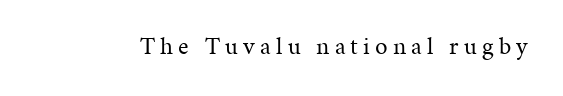
The image shows 25 px text type, upright; set unusually wide letter spacing (+0.21 em), not underlined.
